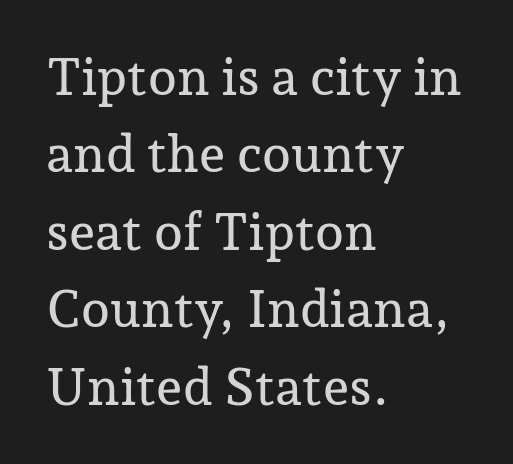
Each new line begins a customary step beneath the previous one. One-word summary of the alignment: left. The glyphs in this specimen are seriffed. Letters rest on an invisible, unmarked baseline. Unlike italic type, these characters show no tilt at all.
